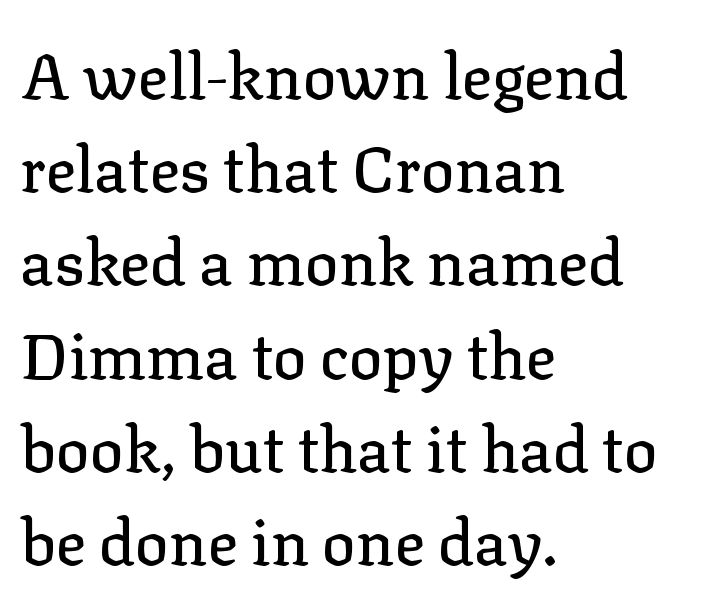
{"serif": "yes", "italic": "no", "width": "normal", "stroke_contrast": "low", "x_height": "medium", "monospaced": "no", "underline": "no", "align": "left", "line_spacing": "normal", "line_spacing_ratio": 1.48, "letter_spacing": "normal", "letter_spacing_em": 0.0, "glyph_px": 63}
